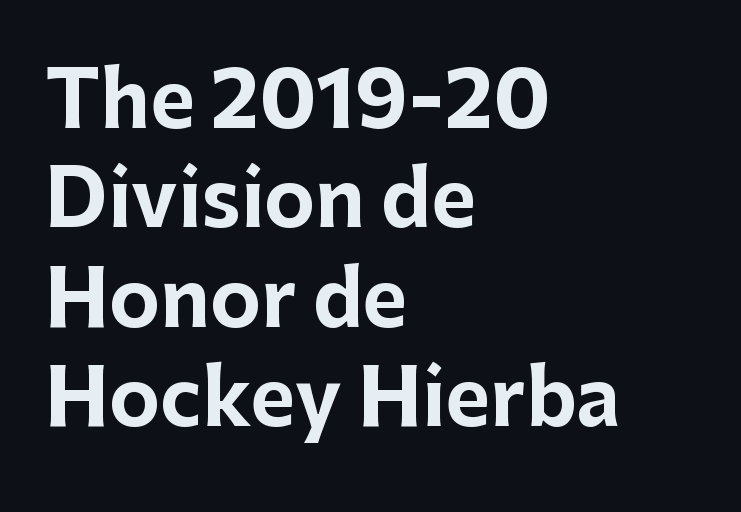
{"serif": "no", "italic": "no", "bold": "yes", "weight": "bold", "width": "normal", "stroke_contrast": "low", "x_height": "medium", "monospaced": "no", "underline": "no", "align": "left", "line_spacing": "normal", "line_spacing_ratio": 1.29, "letter_spacing": "normal", "letter_spacing_em": 0.0, "glyph_px": 77}
